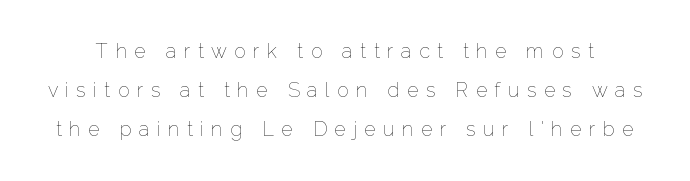
The image shows 20 px text type, upright; set loose line spacing (1.96x), unusually wide letter spacing (+0.37 em), not underlined.
